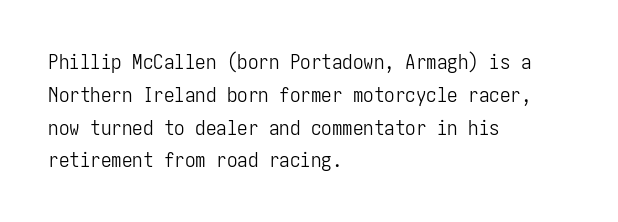
The image shows 21 px text type, upright; set left-aligned, normal line spacing (1.56x), normal letter spacing, not underlined.
